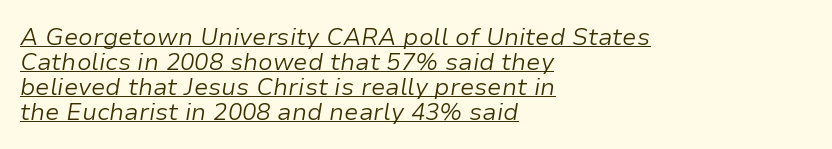
Q: Is the text bold? A: No.
Q: Is the text italic (slanted)? A: Yes, it leans right by about 9 degrees.
Q: Is the text underlined? A: Yes.
Q: How is the paragraph aligned? A: Left-aligned.
Q: Is the spacing between letters normal or unusually wide? A: Normal.
Q: Is the spacing between lines tight, normal or loose? A: Tight.
